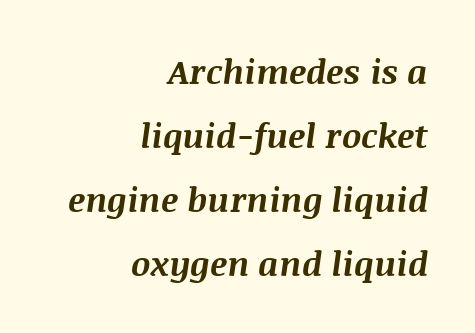
Q: Is the text bold? A: Yes.
Q: Is the text italic (slanted)? A: Yes, it leans right by about 8 degrees.
Q: Is the text underlined? A: No.
Q: How is the paragraph aligned? A: Right-aligned.
Q: Is the spacing between letters normal or unusually wide? A: Normal.
Q: Width (condensed, normal, or wide)? A: Normal.
Q: Stroke contrast? A: Medium.
Q: x-height? A: Large.
Q: Monospaced? A: No.
